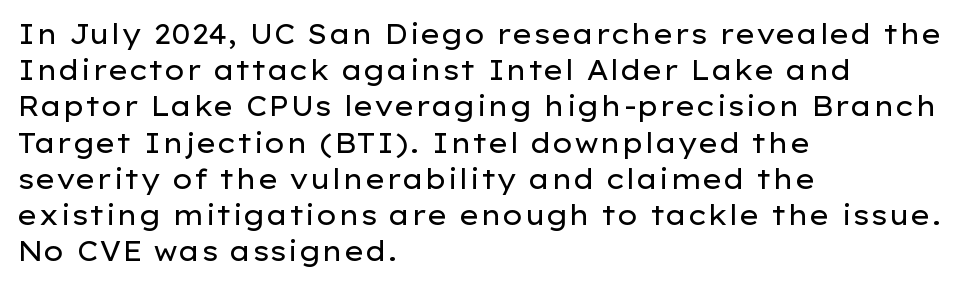
Q: Is the text bold? A: No.
Q: Is the text italic (slanted)? A: No, it is upright.
Q: Is the text underlined? A: No.
Q: How is the paragraph aligned? A: Left-aligned.
Q: Is the spacing between letters normal or unusually wide? A: Normal.
Q: Is the spacing between lines tight, normal or loose? A: Normal.
